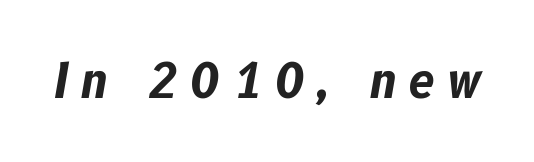
The image shows 47 px bold type, italic (leaning right); set unusually wide letter spacing (+0.25 em), not underlined; low stroke contrast and a medium x-height.
